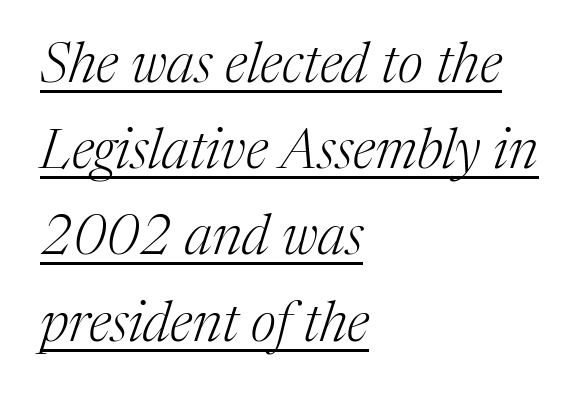
The words here are underlined. The paragraph shown leans on its left margin. In terms of letterform style, serifs are clearly present. There's an unmistakable incline to the writing here. This block has exactly the height ordinary leading produces. Each letter keeps its own natural width here, so spacing adapts to shape.
